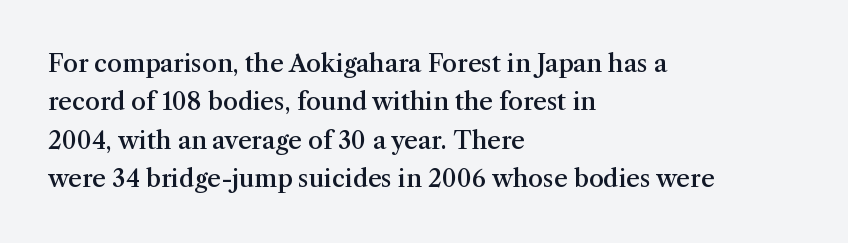
The rendering uses a moderate line-height, typical for paragraphs. How heavy is the stroke? Medium-heavy — a semibold, shy of bold. In CSS terms this would be text-align: left. The glyphs are unaccompanied by any horizontal stroke below them.
